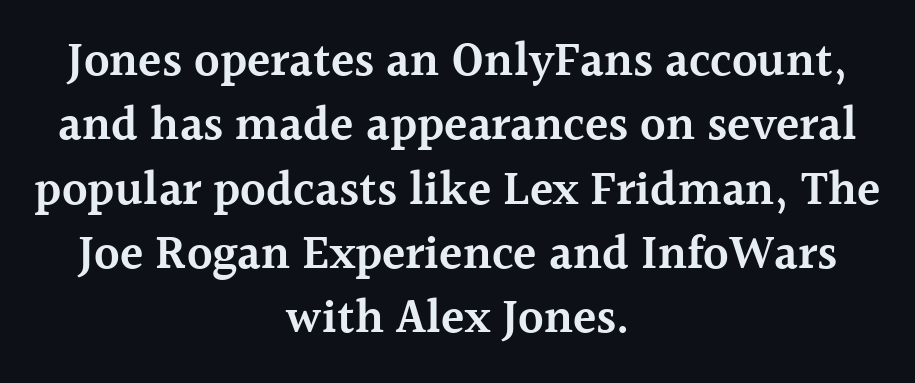
Honestly, the row spacing looks completely unremarkable. Caption: standard tracking, unaltered. These lines are centered, leaving both edges ragged. The glyphs in this specimen are seriffed. Honestly, there is no underline to notice here at all.
